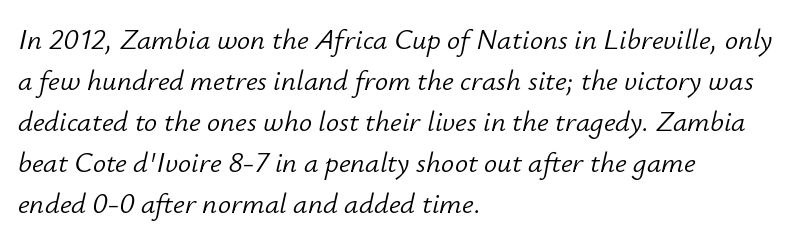
Q: Is the text bold? A: No.
Q: Is the text italic (slanted)? A: Yes, it leans right by about 12 degrees.
Q: Is the text underlined? A: No.
Q: How is the paragraph aligned? A: Left-aligned.
Q: Is the spacing between letters normal or unusually wide? A: Normal.
Q: Is the spacing between lines tight, normal or loose? A: Normal.
Q: Width (condensed, normal, or wide)? A: Normal.
Q: Stroke contrast? A: Low.
Q: x-height? A: Small.
Q: Monospaced? A: No.
